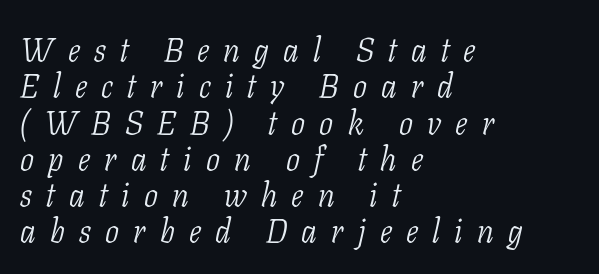
The image shows 33 px light, condensed serif type, italic (leaning right); set left-aligned, tight line spacing (1.1x), unusually wide letter spacing (+0.43 em), not underlined; low stroke contrast and a medium x-height.
